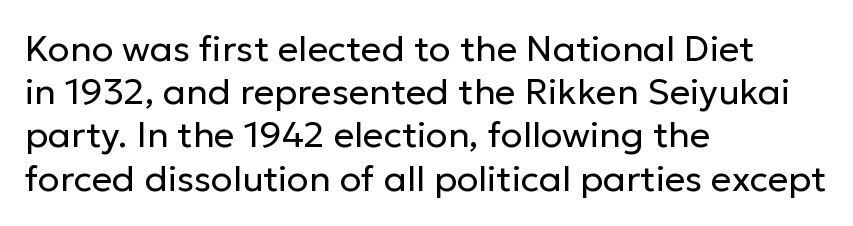
Rule under the text: the space is simply empty. A typesetter would label this face a sans. Glyph-to-glyph distance matches everyday printed text. The letterforms sit at book weight or below.
